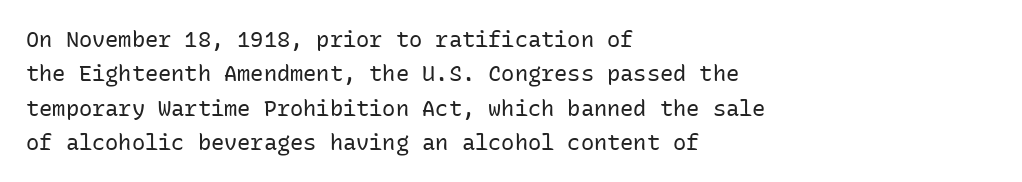
Q: Is the text bold? A: No.
Q: Is the text italic (slanted)? A: No, it is upright.
Q: Is the text underlined? A: No.
Q: How is the paragraph aligned? A: Left-aligned.
Q: Is the spacing between letters normal or unusually wide? A: Normal.
Q: Is the spacing between lines tight, normal or loose? A: Normal.
